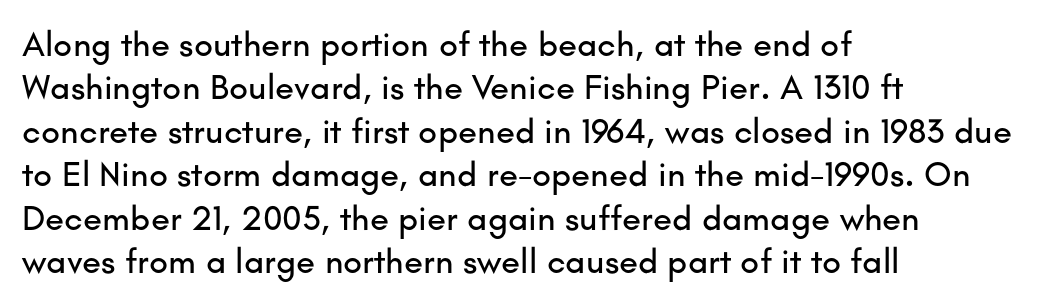
{"serif": "no", "italic": "no", "width": "normal", "stroke_contrast": "low", "x_height": "small", "monospaced": "no", "underline": "no", "align": "left", "line_spacing_ratio": 1.24, "letter_spacing": "normal", "letter_spacing_em": 0.0, "glyph_px": 35}
